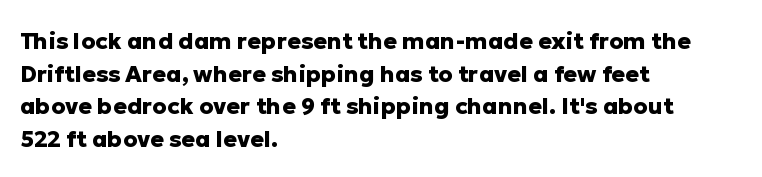
The image shows 23 px bold type, upright; set left-aligned, normal line spacing (1.42x), normal letter spacing, not underlined.
